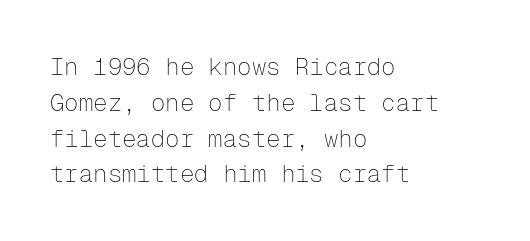
The setting favours the left margin, as ordinary paragraphs usually do. Upright lettering throughout. Letter spacing: default. No chunkiness to these letters — they're not bold.
